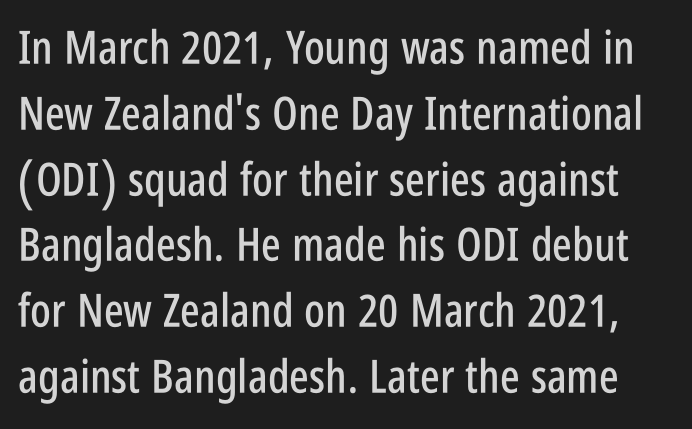
Q: Is the text italic (slanted)? A: No, it is upright.
Q: Is the typeface a serif or a sans-serif typeface? A: Sans-serif.
Q: Is the text underlined? A: No.
Q: Is the spacing between letters normal or unusually wide? A: Normal.
Q: Is the spacing between lines tight, normal or loose? A: Normal.
Q: Width (condensed, normal, or wide)? A: Condensed.
Q: Stroke contrast? A: Low.
Q: x-height? A: Large.
Q: Monospaced? A: No.
